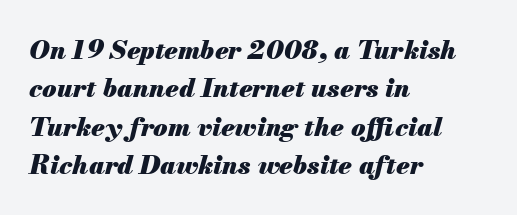
{"italic": "yes", "lean": "right", "slant_degrees": 13, "bold": "yes", "underline": "no", "align": "left", "line_spacing": "normal", "line_spacing_ratio": 1.48, "letter_spacing": "normal", "letter_spacing_em": 0.0, "glyph_px": 26}
